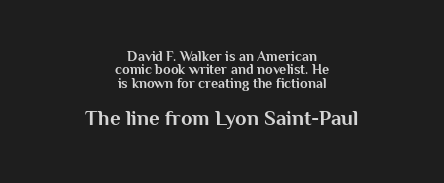
As a designer I'd log this as weight 700, bold. Short and long lines alike share a common midpoint. Just letters on the line, the space beneath them empty. The second block has been scaled up relative to the first. Compared with typical body copy, the letter spacing here is the same.
